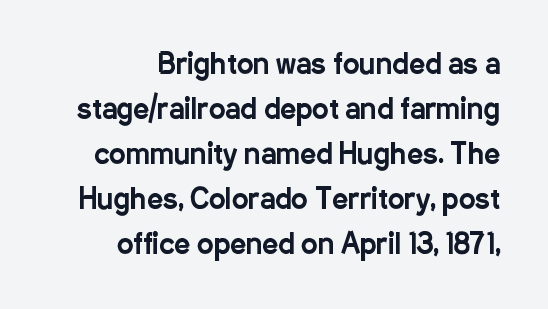
{"serif": "no", "italic": "no", "width": "condensed", "stroke_contrast": "low", "x_height": "medium", "monospaced": "no", "underline": "no", "align": "right", "line_spacing": "normal", "line_spacing_ratio": 1.61, "letter_spacing": "normal", "letter_spacing_em": 0.0, "glyph_px": 28}
